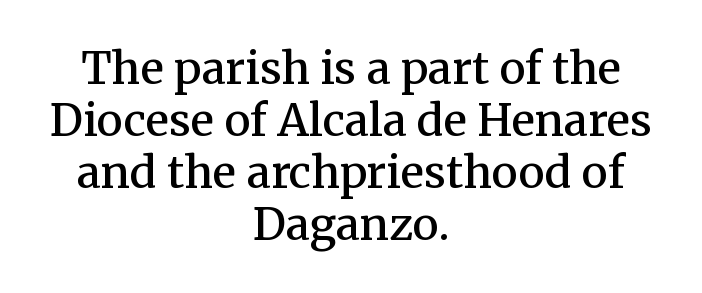
Do the characters align in a grid? No, the font is proportional. Is the block centered? Yes — each line is placed symmetrically about the middle. Ascenders rise straight up at ninety degrees. The letters sit at their default tracking, neither squeezed nor spread. The typeface chosen for these lines features serifs. Typographic density is moderately raised because the face is semibold.
